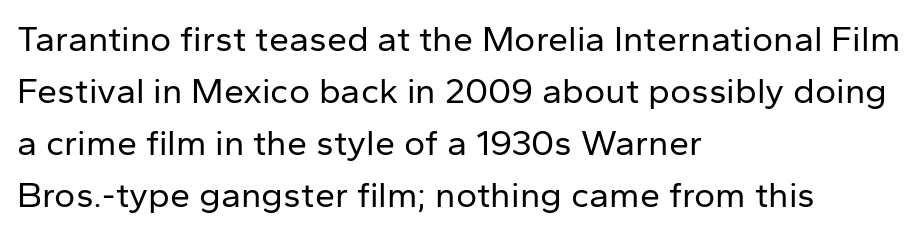
Q: Is the text bold? A: No.
Q: Is the text italic (slanted)? A: No, it is upright.
Q: Is the typeface a serif or a sans-serif typeface? A: Sans-serif.
Q: Is the text underlined? A: No.
Q: How is the paragraph aligned? A: Left-aligned.
Q: Is the spacing between letters normal or unusually wide? A: Normal.
Q: Is the spacing between lines tight, normal or loose? A: Normal.
Q: Width (condensed, normal, or wide)? A: Normal.
Q: Stroke contrast? A: Low.
Q: x-height? A: Medium.
Q: Monospaced? A: No.
